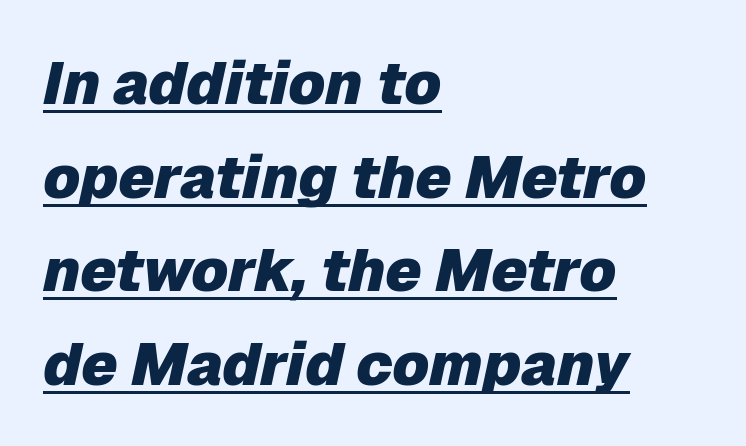
The image shows 60 px heavy type, italic (leaning right); set left-aligned, normal line spacing (1.56x), normal letter spacing, underlined; low stroke contrast and a medium x-height.
